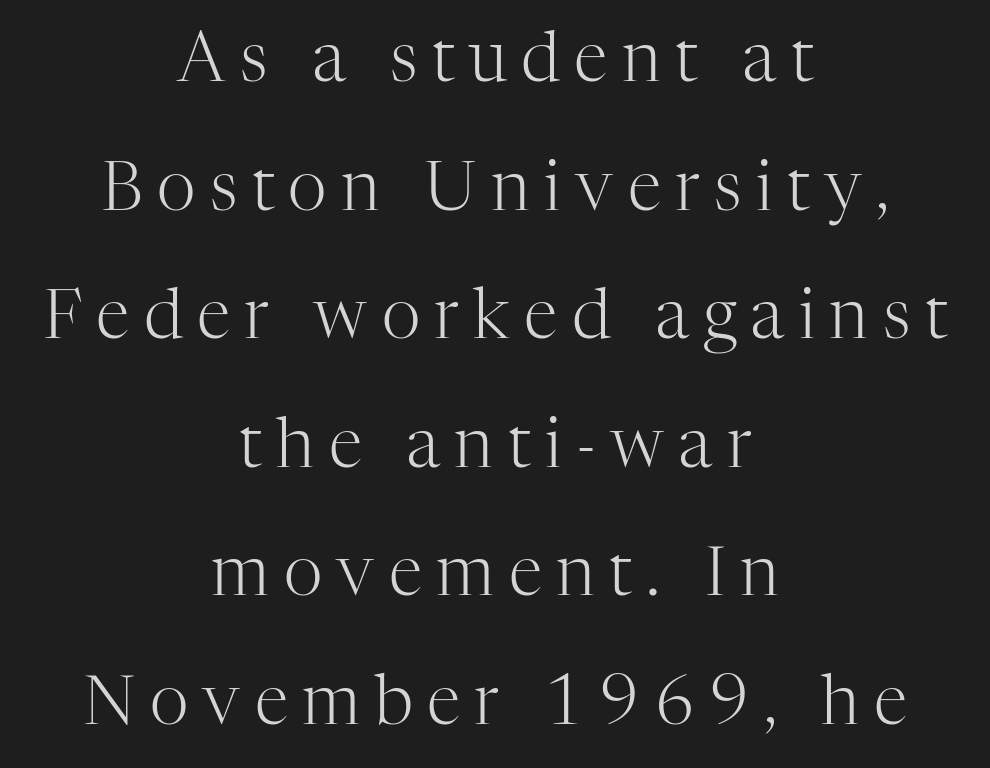
The image shows 68 px light serif type, upright; set centered, line spacing 1.89x, unusually wide letter spacing (+0.21 em), not underlined; high stroke contrast and a medium x-height.
